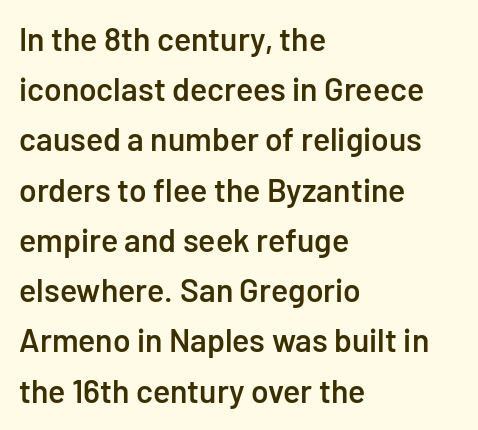
The lettering stays uniformly vertical, giving the passage a roman look. This rendering leaves character spacing at its baseline value. Just letters on the line, the space beneath them empty. Semibold letterforms, between regular and bold. Note: no serifs on the glyphs.
